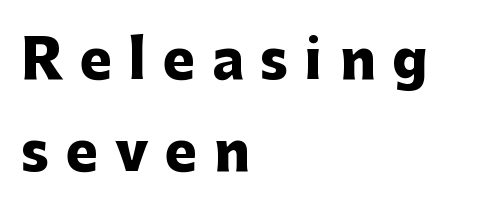
{"serif": "no", "italic": "no", "bold": "yes", "weight": "heavy", "width": "normal", "stroke_contrast": "low", "x_height": "medium", "monospaced": "no", "underline": "no", "align": "left", "line_spacing_ratio": 1.74, "letter_spacing": "wide", "letter_spacing_em": 0.32, "glyph_px": 53}
